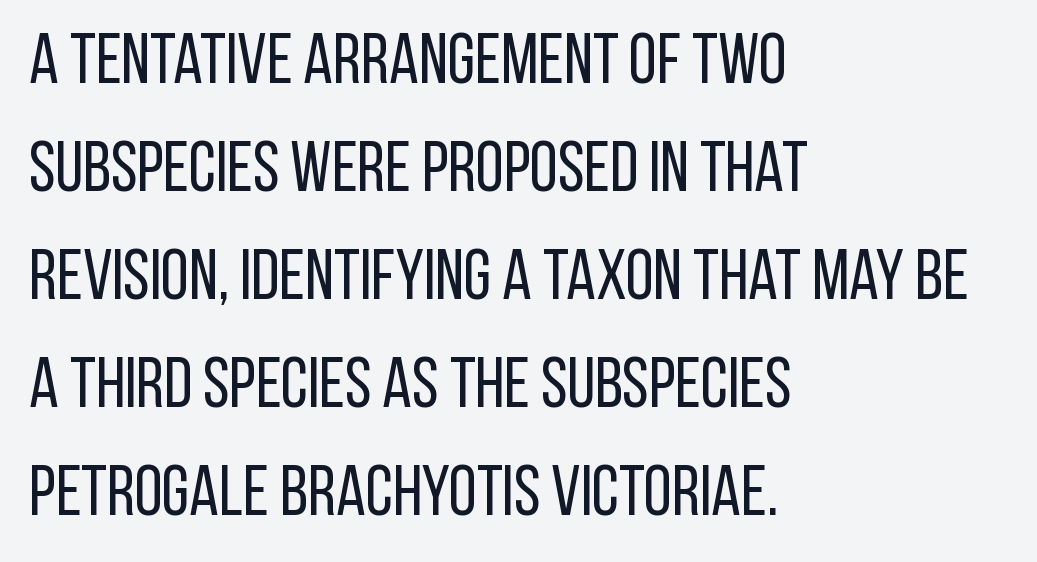
The image shows 71 px regular-weight, condensed sans-serif type, upright; set left-aligned, normal line spacing (1.52x), normal letter spacing, not underlined; low stroke contrast and a large x-height.
